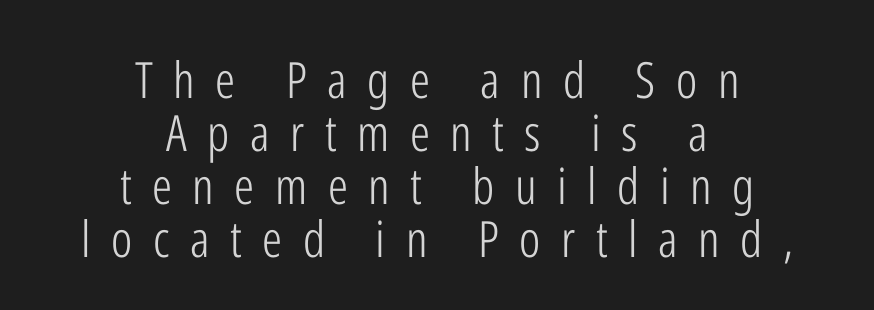
{"serif": "no", "italic": "no", "bold": "no", "weight": "light", "width": "condensed", "stroke_contrast": "low", "x_height": "medium", "monospaced": "no", "underline": "no", "align": "center", "line_spacing": "tight", "line_spacing_ratio": 1.06, "letter_spacing": "wide", "letter_spacing_em": 0.41, "glyph_px": 50}
